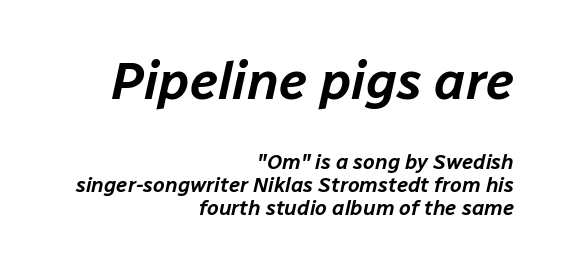
Q: Is the text italic (slanted)? A: Yes, it leans right by about 12 degrees.
Q: Is the text underlined? A: No.
Q: How is the paragraph aligned? A: Right-aligned.
Q: Is the spacing between letters normal or unusually wide? A: Normal.
Q: Is the spacing between lines tight, normal or loose? A: Tight.
Q: Which block of text is set in a larger size, the first (top) or the second (bottom)? A: The first (top) one.
Q: Width (condensed, normal, or wide)? A: Normal.
Q: Stroke contrast? A: Low.
Q: x-height? A: Medium.
Q: Monospaced? A: No.
